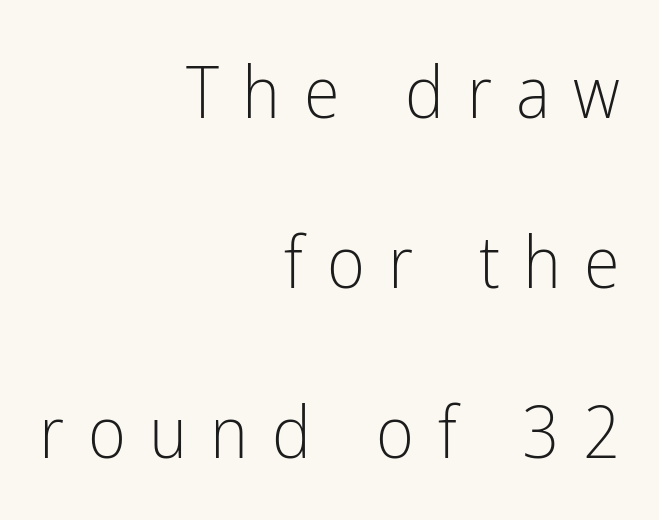
{"serif": "no", "italic": "no", "bold": "no", "weight": "light", "width": "condensed", "stroke_contrast": "low", "x_height": "medium", "monospaced": "no", "underline": "no", "align": "right", "line_spacing": "loose", "line_spacing_ratio": 2.33, "letter_spacing": "wide", "letter_spacing_em": 0.32, "glyph_px": 73}
